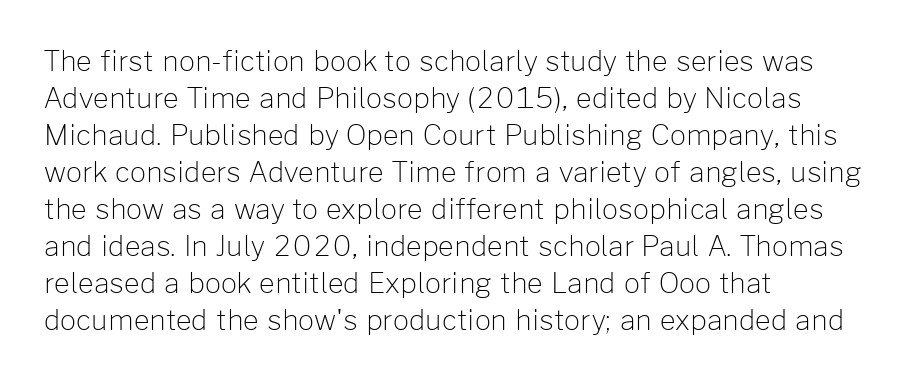
{"serif": "no", "italic": "no", "bold": "no", "weight": "light", "width": "normal", "stroke_contrast": "low", "x_height": "medium", "monospaced": "no", "underline": "no", "align": "left", "line_spacing": "normal", "line_spacing_ratio": 1.32, "letter_spacing": "normal", "letter_spacing_em": 0.0, "glyph_px": 28}
